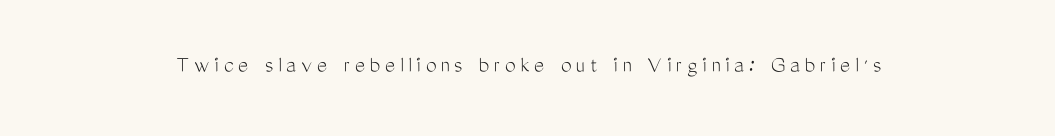
{"italic": "no", "bold": "no", "underline": "no", "align": "center", "letter_spacing": "wide", "letter_spacing_em": 0.2, "glyph_px": 24}
